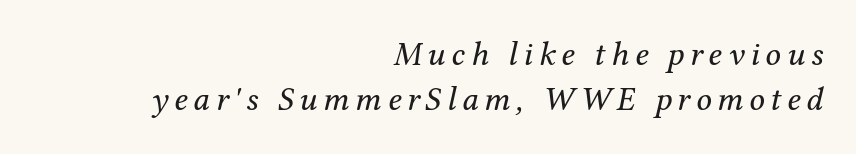
Proportional: the letters do not fall into vertical columns. The space beneath each line is pristine and unruled. The leading is moderate, giving the passage an even texture. The cut favours lightness, reaching ordinary text weight at its darkest. Observe the serifs anchoring each vertical stroke in this sample. The setting favours the right margin, as signatures and pull-quotes sometimes do.
